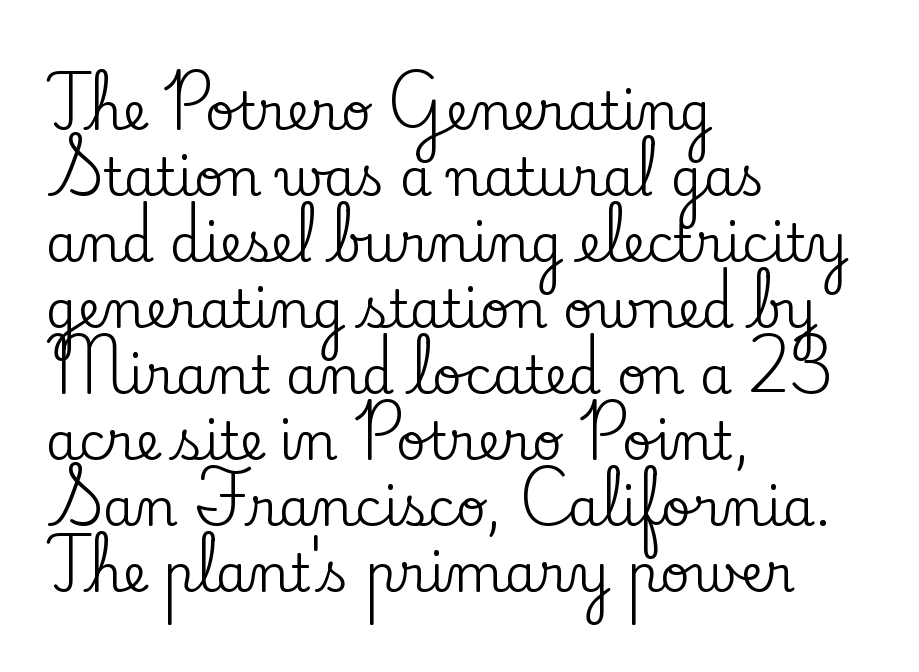
Q: Is the text italic (slanted)? A: No, it is upright.
Q: Is the typeface a serif or a sans-serif typeface? A: Serif.
Q: Is the text underlined? A: No.
Q: How is the paragraph aligned? A: Left-aligned.
Q: Is the spacing between letters normal or unusually wide? A: Normal.
Q: Is the spacing between lines tight, normal or loose? A: Normal.
Q: Width (condensed, normal, or wide)? A: Normal.
Q: Stroke contrast? A: Low.
Q: x-height? A: Small.
Q: Monospaced? A: No.
